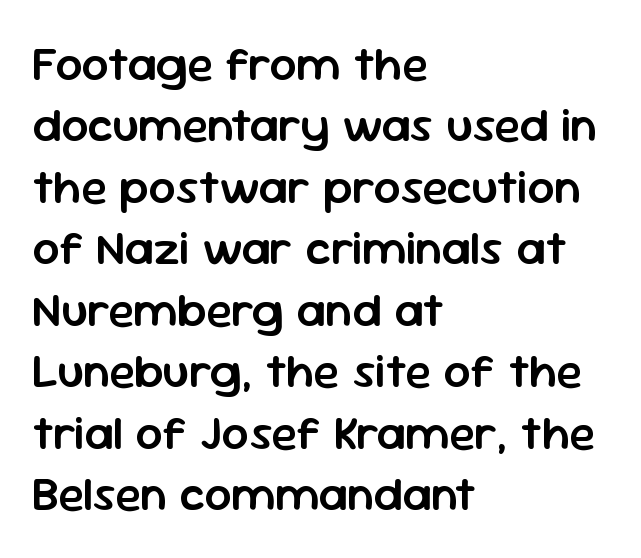
{"serif": "no", "italic": "no", "bold": "semi", "weight": "semibold", "width": "normal", "stroke_contrast": "low", "x_height": "medium", "monospaced": "no", "underline": "no", "align": "left", "line_spacing": "normal", "line_spacing_ratio": 1.28, "letter_spacing": "normal", "letter_spacing_em": 0.0, "glyph_px": 48}
